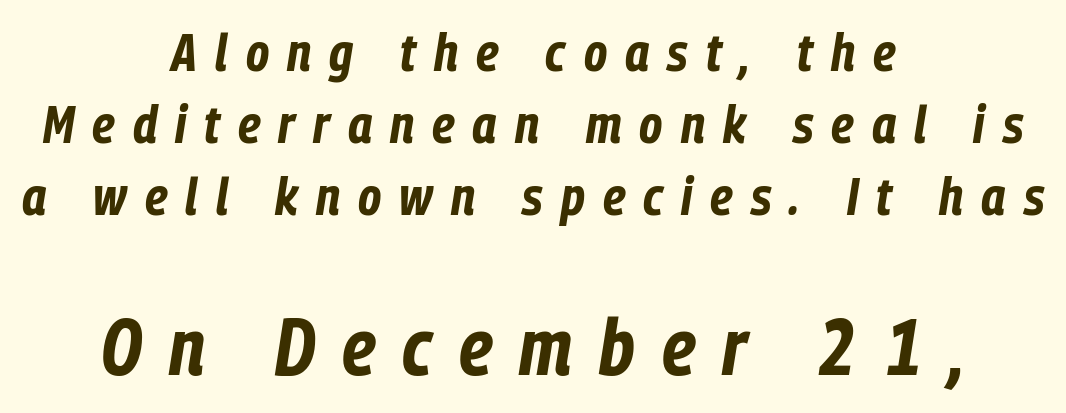
{"italic": "yes", "lean": "right", "slant_degrees": 9, "bold": "yes", "weight": "bold", "width": "condensed", "stroke_contrast": "low", "x_height": "medium", "monospaced": "no", "underline": "no", "align": "center", "line_spacing": "normal", "line_spacing_ratio": 1.36, "letter_spacing": "wide", "letter_spacing_em": 0.34, "larger_block": "second", "size_ratio": 1.49, "glyph_px": 79}
